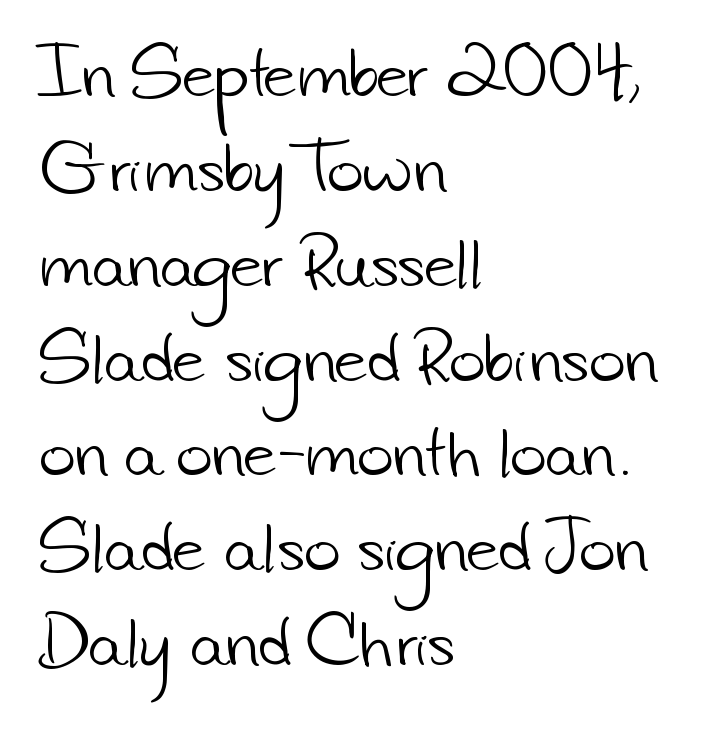
The image shows 62 px light sans-serif type; set left-aligned, normal line spacing (1.53x), normal letter spacing, not underlined; low stroke contrast and a small x-height.
